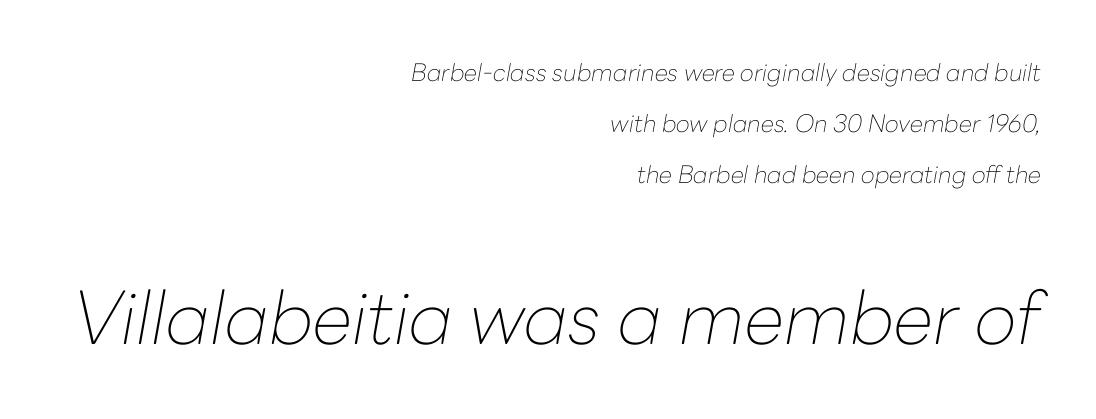
{"italic": "yes", "lean": "right", "slant_degrees": 10, "bold": "no", "weight": "thin", "width": "normal", "stroke_contrast": "low", "x_height": "medium", "monospaced": "no", "underline": "no", "align": "right", "line_spacing": "loose", "line_spacing_ratio": 2.13, "letter_spacing": "normal", "letter_spacing_em": 0.0, "larger_block": "second", "size_ratio": 3.04, "glyph_px": 73}
